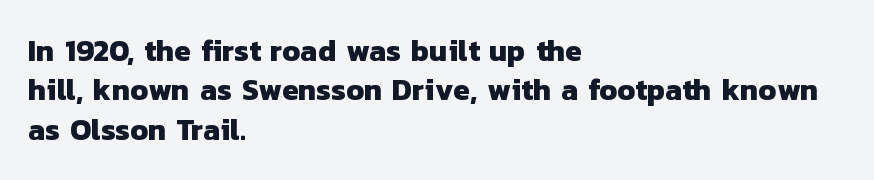
{"serif": "no", "bold": "yes", "weight": "heavy", "width": "normal", "stroke_contrast": "low", "x_height": "medium", "monospaced": "no", "underline": "no", "align": "left", "line_spacing": "normal", "line_spacing_ratio": 1.31, "letter_spacing": "normal", "letter_spacing_em": 0.0, "glyph_px": 30}
